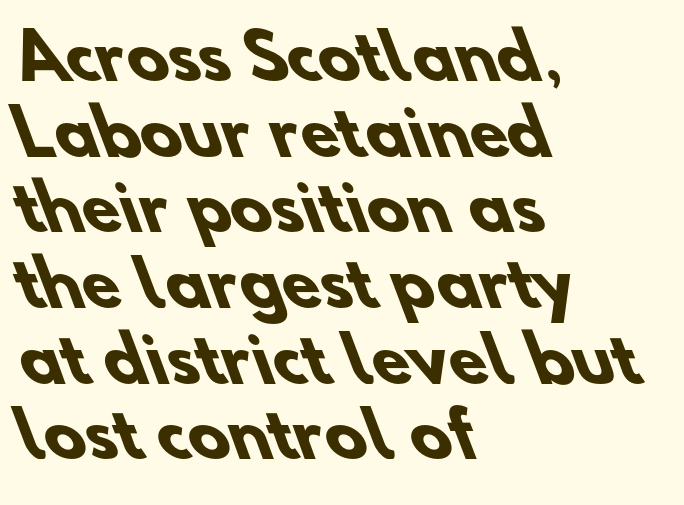
Q: Is the text bold? A: Yes.
Q: Is the typeface a serif or a sans-serif typeface? A: Sans-serif.
Q: Is the text underlined? A: No.
Q: How is the paragraph aligned? A: Left-aligned.
Q: Is the spacing between letters normal or unusually wide? A: Normal.
Q: Width (condensed, normal, or wide)? A: Normal.
Q: Stroke contrast? A: Low.
Q: x-height? A: Small.
Q: Monospaced? A: No.
